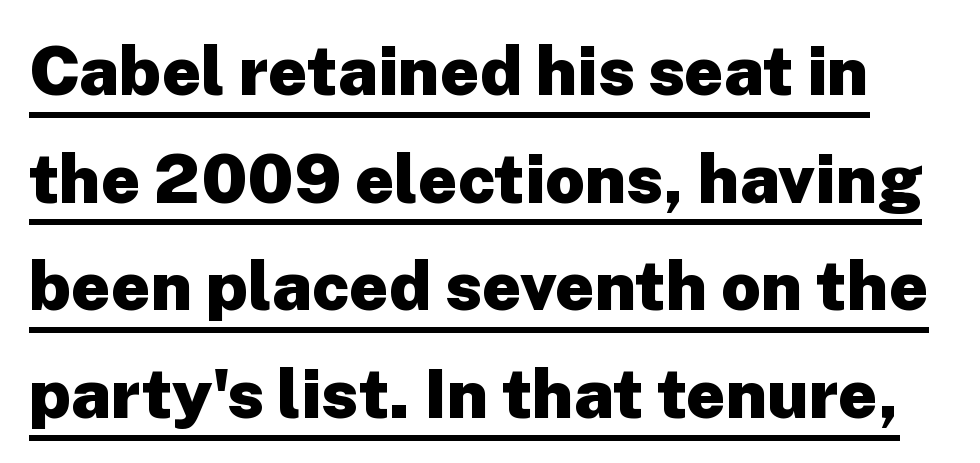
Spacing verdict: proportional, widths tailored to each character. You'd pick this weight for a headline — it's a proper bold. The face used here is rendered with its standard letterfit. The lettering is marked with a stroke running underneath it. Regular leading. I'd call this a sans setting — the letters go barefoot.
